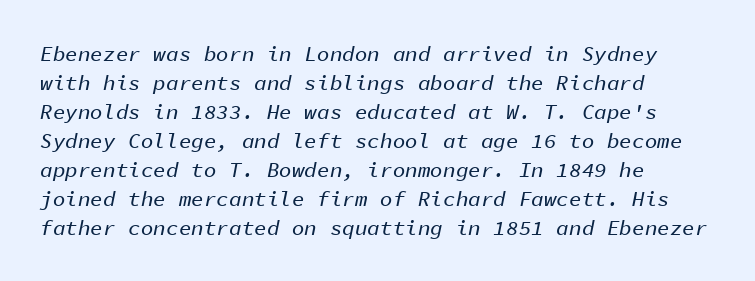
Q: Is the text italic (slanted)? A: Yes, it leans right by about 11 degrees.
Q: Is the text underlined? A: No.
Q: How is the paragraph aligned? A: Left-aligned.
Q: Is the spacing between letters normal or unusually wide? A: Normal.
Q: Is the spacing between lines tight, normal or loose? A: Normal.
